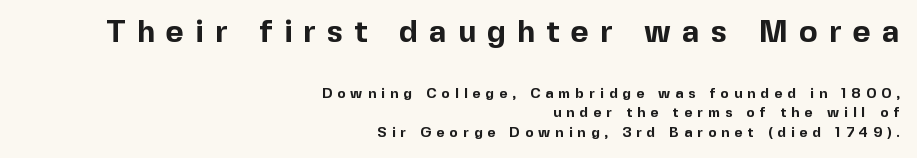
Q: Is the text bold? A: Yes.
Q: Is the text italic (slanted)? A: No, it is upright.
Q: Is the typeface a serif or a sans-serif typeface? A: Sans-serif.
Q: Is the text underlined? A: No.
Q: How is the paragraph aligned? A: Right-aligned.
Q: Is the spacing between letters normal or unusually wide? A: Unusually wide.
Q: Is the spacing between lines tight, normal or loose? A: Normal.
Q: Which block of text is set in a larger size, the first (top) or the second (bottom)? A: The first (top) one.
Q: Width (condensed, normal, or wide)? A: Normal.
Q: x-height? A: Medium.
Q: Monospaced? A: No.
